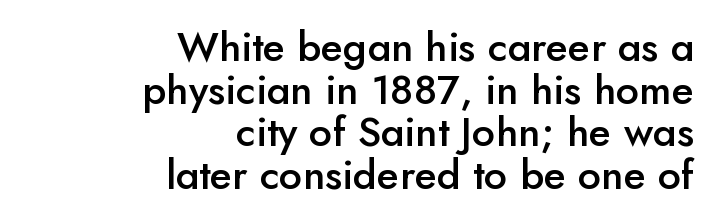
Q: Is the text bold? A: Semi-bold.
Q: Is the text italic (slanted)? A: No, it is upright.
Q: Is the typeface a serif or a sans-serif typeface? A: Sans-serif.
Q: Is the text underlined? A: No.
Q: How is the paragraph aligned? A: Right-aligned.
Q: Is the spacing between letters normal or unusually wide? A: Normal.
Q: Is the spacing between lines tight, normal or loose? A: Tight.
Q: Width (condensed, normal, or wide)? A: Normal.
Q: Stroke contrast? A: Low.
Q: x-height? A: Small.
Q: Monospaced? A: No.
